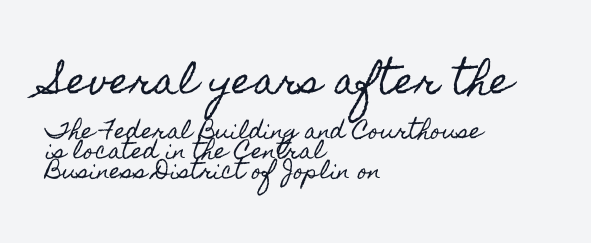
{"width": "condensed", "x_height": "small", "monospaced": "no", "underline": "no", "align": "left", "line_spacing": "tight", "line_spacing_ratio": 0.97, "letter_spacing": "normal", "letter_spacing_em": 0.0, "larger_block": "first", "size_ratio": 1.71, "glyph_px": 36}
